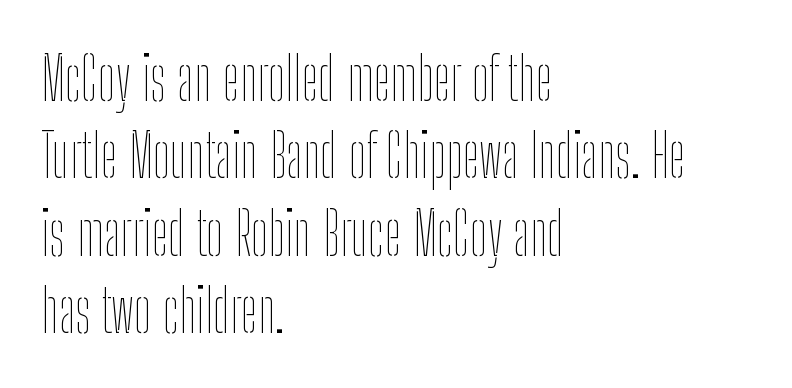
{"italic": "no", "bold": "no", "weight": "thin", "width": "condensed", "stroke_contrast": "low", "x_height": "medium", "monospaced": "no", "underline": "no", "align": "left", "line_spacing": "normal", "line_spacing_ratio": 1.29, "letter_spacing": "normal", "letter_spacing_em": 0.0, "glyph_px": 60}
